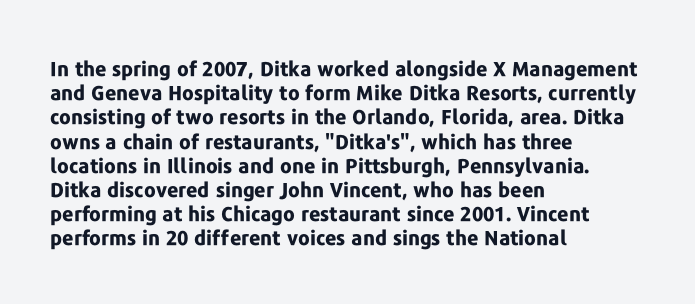
Descenders hang freely into open space. The paragraph has a hard left edge and a soft right edge. It's the straight-up-and-down kind of type. Observe the ordinary spacing: letters are neighbours, not strangers. Weight check: bold — yes, fully.
